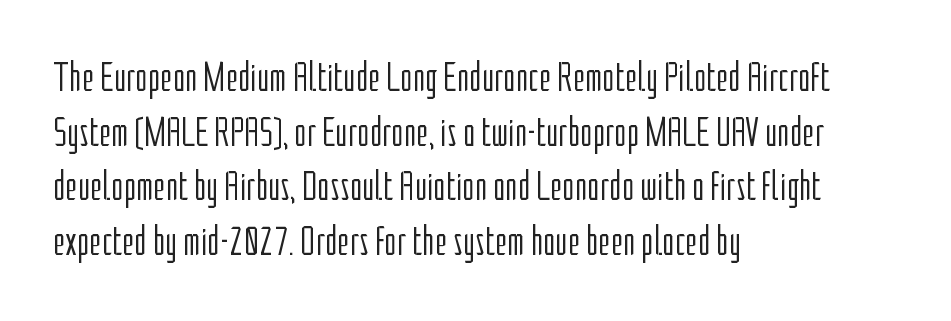
The image shows 42 px light, condensed sans-serif type, upright; set left-aligned, normal line spacing (1.3x), normal letter spacing, not underlined; low stroke contrast and a medium x-height.
